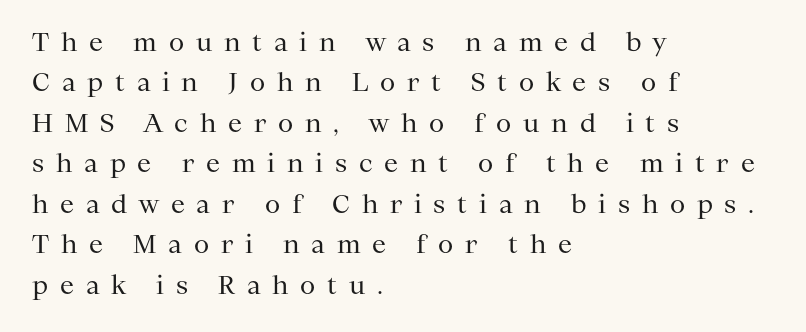
{"italic": "no", "bold": "no", "underline": "no", "align": "left", "line_spacing": "normal", "line_spacing_ratio": 1.62, "letter_spacing": "wide", "letter_spacing_em": 0.47, "glyph_px": 25}
